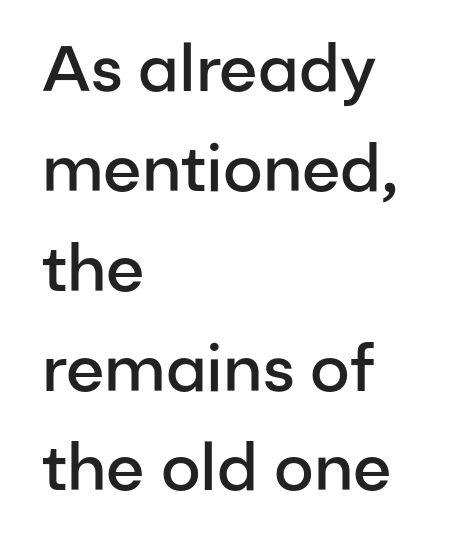
{"serif": "no", "italic": "no", "bold": "semi", "weight": "semibold", "width": "normal", "stroke_contrast": "low", "x_height": "medium", "monospaced": "no", "underline": "no", "align": "left", "line_spacing": "normal", "line_spacing_ratio": 1.56, "letter_spacing": "normal", "letter_spacing_em": 0.0, "glyph_px": 64}
